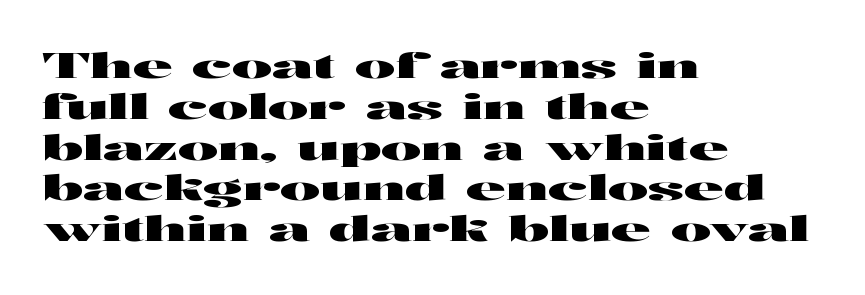
The image shows 34 px wide sans-serif type, upright; set left-aligned, line spacing 1.2x, normal letter spacing, not underlined; high stroke contrast and a medium x-height.
